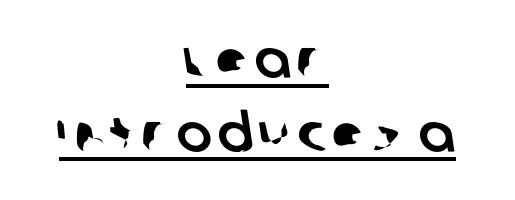
Q: Is the typeface a serif or a sans-serif typeface? A: Sans-serif.
Q: Is the text underlined? A: Yes.
Q: How is the paragraph aligned? A: Centered.
Q: Is the spacing between lines tight, normal or loose? A: Normal.
Q: Width (condensed, normal, or wide)? A: Normal.
Q: Stroke contrast? A: Low.
Q: x-height? A: Large.
Q: Monospaced? A: No.
